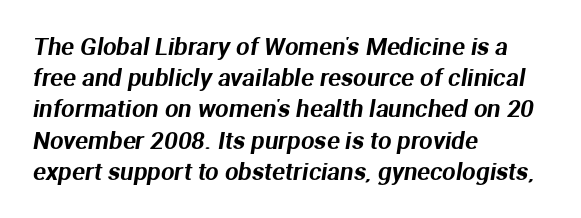
The image shows 24 px text type; set left-aligned, normal line spacing (1.3x), normal letter spacing, not underlined.
